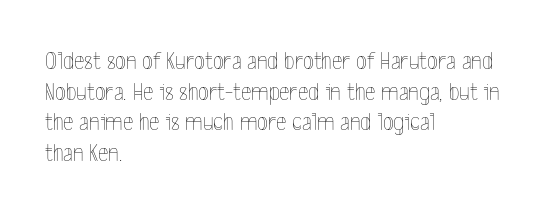
Q: Is the text bold? A: No.
Q: Is the text italic (slanted)? A: No, it is upright.
Q: Is the text underlined? A: No.
Q: How is the paragraph aligned? A: Left-aligned.
Q: Is the spacing between letters normal or unusually wide? A: Normal.
